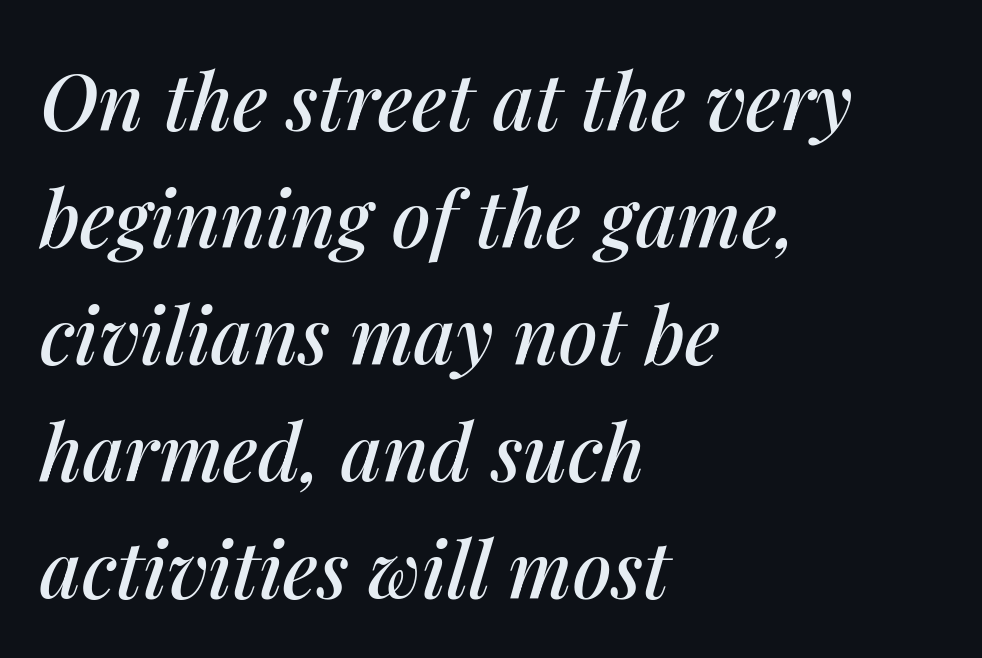
The image shows 78 px text type, italic (leaning right); set left-aligned, normal line spacing (1.5x), normal letter spacing, not underlined; medium stroke contrast and a medium x-height.
